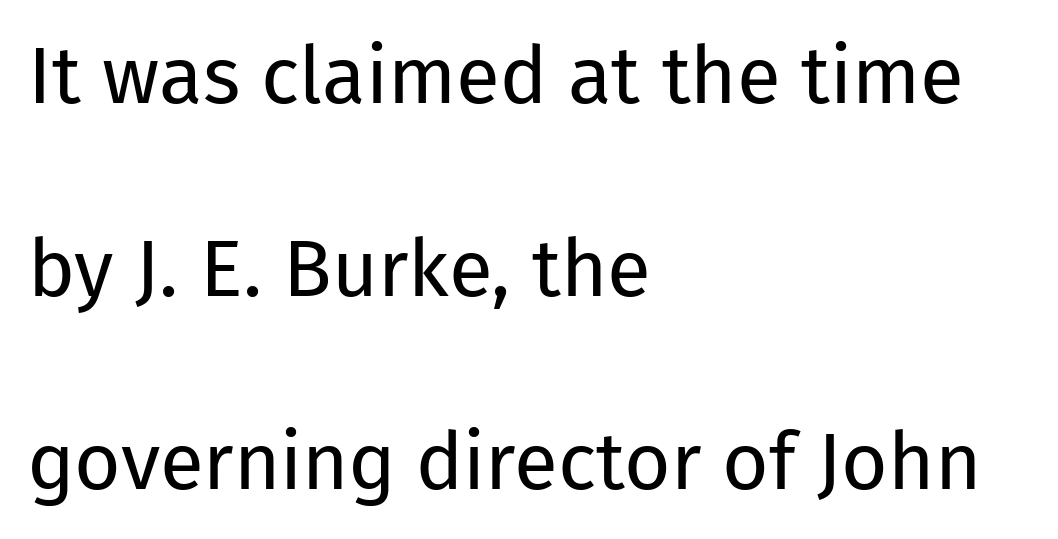
No heavy texture on the line: the type isn't bold. The face used here is rendered with its standard letterfit. Ordinary non-slanted type is in use. Letterform terminals end flat and unadorned throughout the passage. Regarding leading, the lines here are spaced well apart. This rendering features lettering with no underline.
